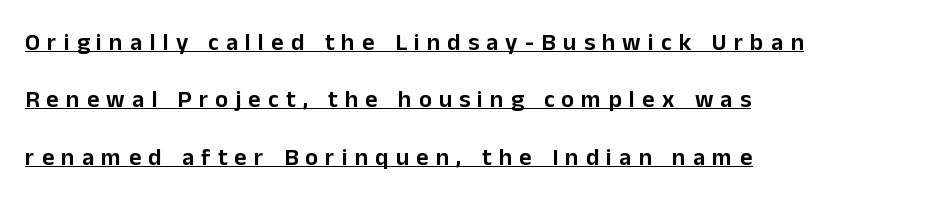
When letters stand straight like this, we call the style roman or upright. Display-style spreading of the glyphs; the letterfit is very open. Is there much room between lines? Yes — plenty of vertical air separates them. Reading down the block, your eye returns to a fixed left position each line.
